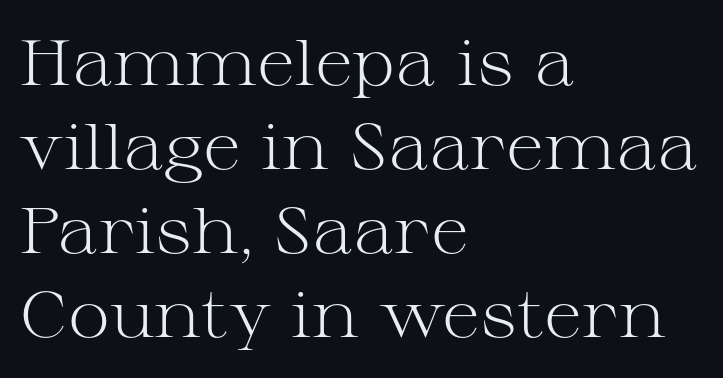
Q: Is the text bold? A: No.
Q: Is the text italic (slanted)? A: No, it is upright.
Q: Is the typeface a serif or a sans-serif typeface? A: Serif.
Q: Is the text underlined? A: No.
Q: How is the paragraph aligned? A: Left-aligned.
Q: Is the spacing between letters normal or unusually wide? A: Normal.
Q: Is the spacing between lines tight, normal or loose? A: Normal.
Q: Width (condensed, normal, or wide)? A: Wide.
Q: Stroke contrast? A: Medium.
Q: x-height? A: Medium.
Q: Monospaced? A: No.
